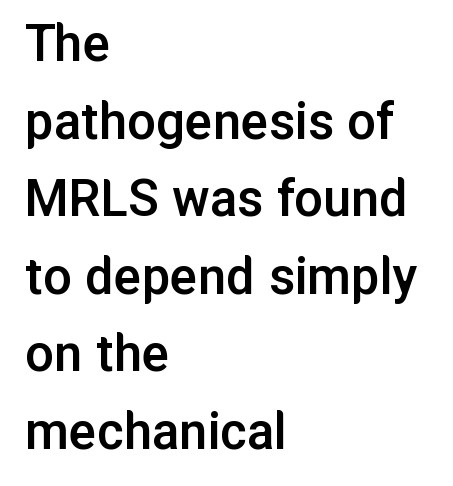
The image shows 57 px semibold sans-serif type, upright; set left-aligned, normal line spacing (1.36x), normal letter spacing, not underlined; low stroke contrast and a medium x-height.
